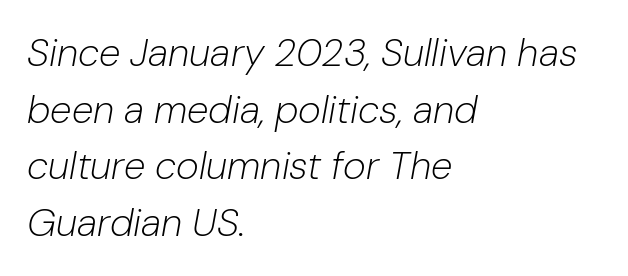
The image shows 39 px light type, italic (leaning right); set left-aligned, normal line spacing (1.45x), normal letter spacing, not underlined; low stroke contrast and a medium x-height.
